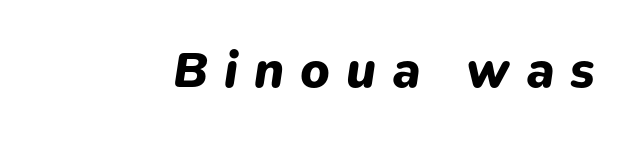
Here the glyphs are tracked loosely, breaking word shapes into spaced letters. The strokes are fattened all the way to bold. A typesetter would mark this as italic. A clean baseline with only descenders dipping below it. Is this a fixed-width face? No — the glyphs have proportional, varying widths.
